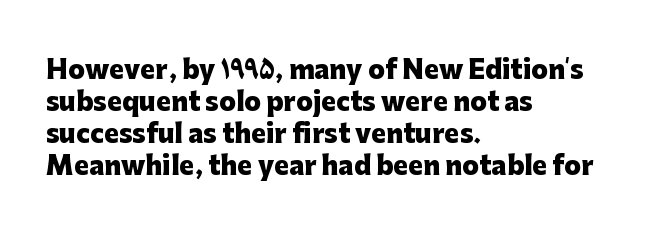
The image shows 25 px bold type, upright; set left-aligned, normal line spacing (1.28x), normal letter spacing, not underlined.
